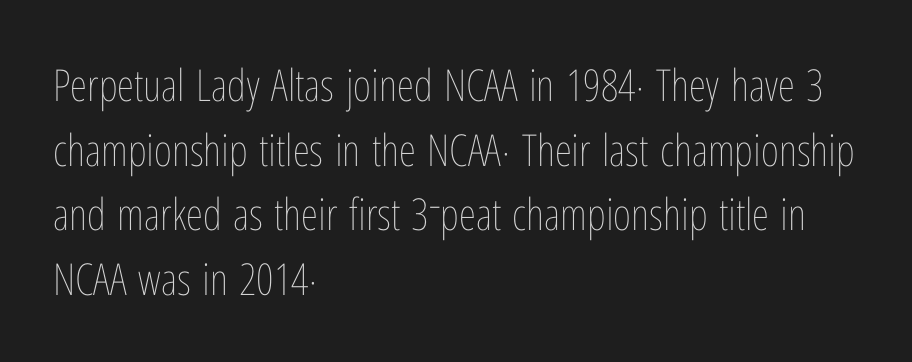
Q: Is the text bold? A: No.
Q: Is the text italic (slanted)? A: No, it is upright.
Q: Is the text underlined? A: No.
Q: How is the paragraph aligned? A: Left-aligned.
Q: Is the spacing between letters normal or unusually wide? A: Normal.
Q: Is the spacing between lines tight, normal or loose? A: Normal.
Q: Width (condensed, normal, or wide)? A: Condensed.
Q: Stroke contrast? A: Low.
Q: x-height? A: Medium.
Q: Monospaced? A: No.
